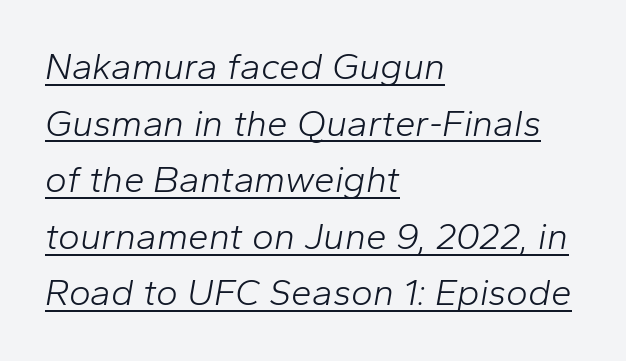
{"italic": "yes", "lean": "right", "slant_degrees": 10, "bold": "no", "weight": "light", "width": "normal", "stroke_contrast": "low", "x_height": "medium", "monospaced": "no", "underline": "yes", "align": "left", "line_spacing": "normal", "line_spacing_ratio": 1.53, "letter_spacing": "normal", "letter_spacing_em": 0.0, "glyph_px": 37}
